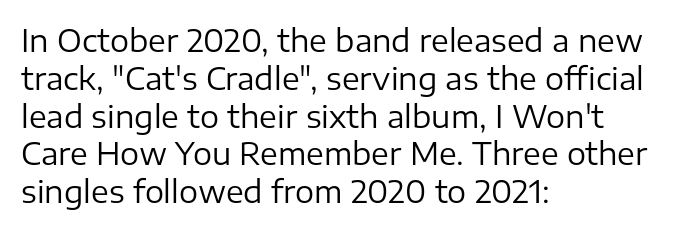
Q: Is the text bold? A: No.
Q: Is the text italic (slanted)? A: No, it is upright.
Q: Is the typeface a serif or a sans-serif typeface? A: Sans-serif.
Q: Is the text underlined? A: No.
Q: How is the paragraph aligned? A: Left-aligned.
Q: Is the spacing between letters normal or unusually wide? A: Normal.
Q: Is the spacing between lines tight, normal or loose? A: Normal.
Q: Width (condensed, normal, or wide)? A: Normal.
Q: Stroke contrast? A: Low.
Q: x-height? A: Medium.
Q: Monospaced? A: No.
